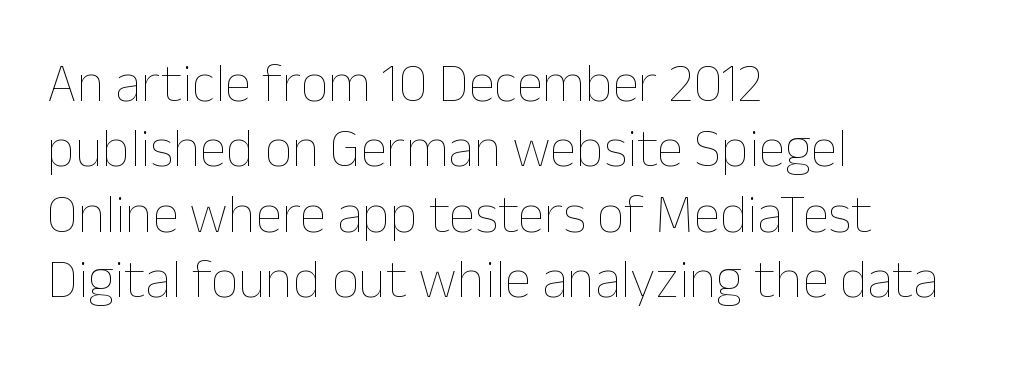
There is no visible air inserted between adjacent glyphs. Do the characters align in a grid? No, the font is proportional. Descenders are the only things crossing below the line. All the whitespace from short lines collects on the right. This is the regular roman posture of the typeface. Stroke thickness stays within the range of a standard reading face or lighter.
